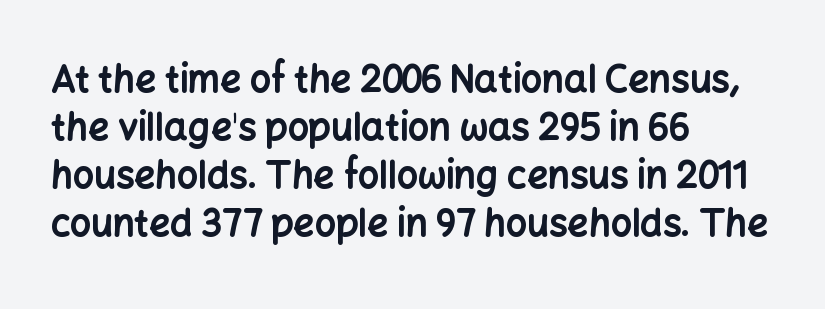
{"serif": "no", "italic": "no", "bold": "yes", "weight": "bold", "width": "normal", "stroke_contrast": "low", "x_height": "medium", "monospaced": "no", "underline": "no", "align": "left", "line_spacing": "normal", "line_spacing_ratio": 1.3, "letter_spacing": "normal", "letter_spacing_em": 0.0, "glyph_px": 37}
